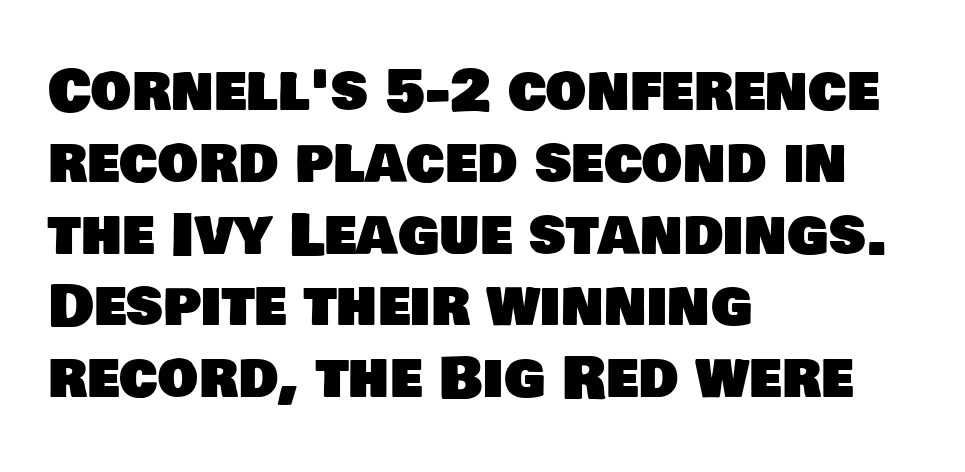
Q: Is the typeface a serif or a sans-serif typeface? A: Sans-serif.
Q: Is the text underlined? A: No.
Q: How is the paragraph aligned? A: Left-aligned.
Q: Is the spacing between letters normal or unusually wide? A: Normal.
Q: Is the spacing between lines tight, normal or loose? A: Normal.
Q: Width (condensed, normal, or wide)? A: Normal.
Q: Stroke contrast? A: Low.
Q: x-height? A: Large.
Q: Monospaced? A: No.
